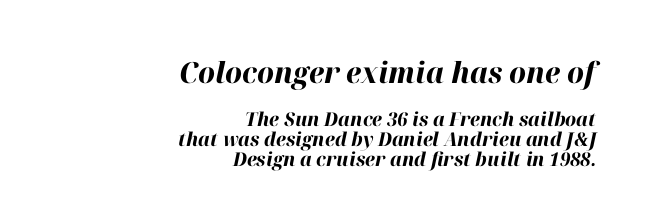
Q: Is the text bold? A: Yes.
Q: Is the text italic (slanted)? A: Yes, it leans right by about 12 degrees.
Q: Is the text underlined? A: No.
Q: How is the paragraph aligned? A: Right-aligned.
Q: Is the spacing between letters normal or unusually wide? A: Normal.
Q: Is the spacing between lines tight, normal or loose? A: Tight.
Q: Which block of text is set in a larger size, the first (top) or the second (bottom)? A: The first (top) one.
Q: Width (condensed, normal, or wide)? A: Normal.
Q: Stroke contrast? A: High.
Q: x-height? A: Medium.
Q: Monospaced? A: No.
